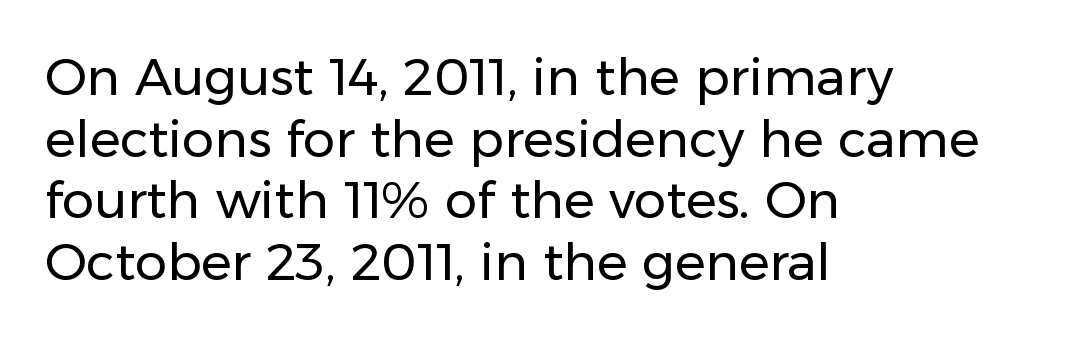
{"serif": "no", "italic": "no", "bold": "no", "weight": "regular", "width": "normal", "stroke_contrast": "low", "x_height": "medium", "monospaced": "no", "underline": "no", "align": "left", "line_spacing_ratio": 1.21, "letter_spacing": "normal", "letter_spacing_em": 0.0, "glyph_px": 51}
